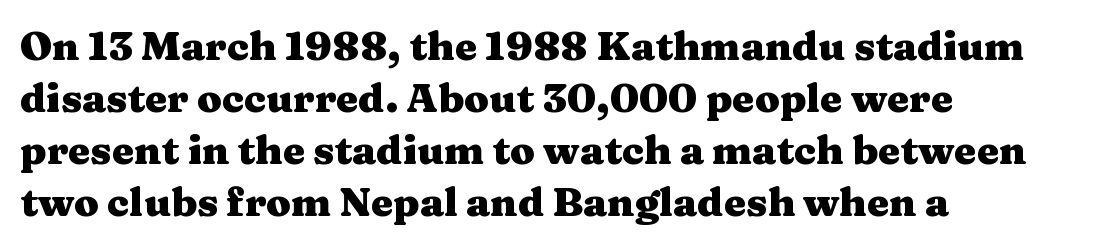
The image shows 40 px heavy, wide serif type, upright; set left-aligned, normal line spacing (1.3x), normal letter spacing, not underlined; medium stroke contrast and a medium x-height.
